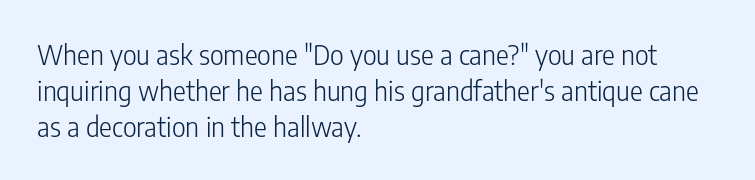
{"italic": "no", "bold": "no", "underline": "no", "align": "left", "line_spacing": "normal", "line_spacing_ratio": 1.33, "letter_spacing": "normal", "letter_spacing_em": 0.0, "glyph_px": 27}
